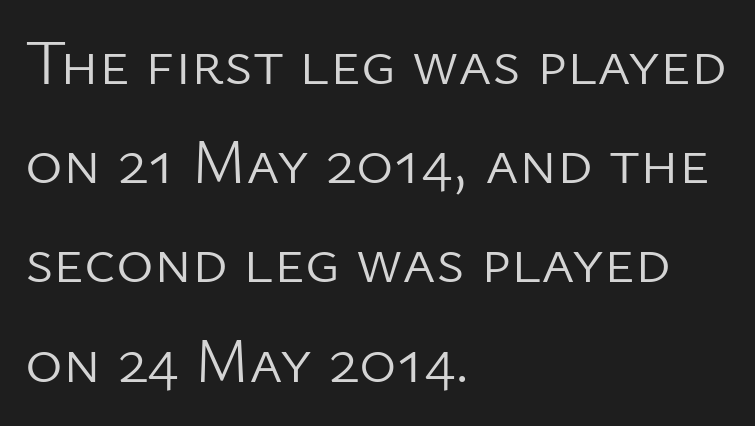
{"serif": "no", "italic": "no", "bold": "no", "weight": "light", "width": "normal", "stroke_contrast": "low", "x_height": "medium", "monospaced": "no", "underline": "no", "align": "left", "line_spacing": "normal", "line_spacing_ratio": 1.55, "letter_spacing": "normal", "letter_spacing_em": 0.0, "glyph_px": 64}
